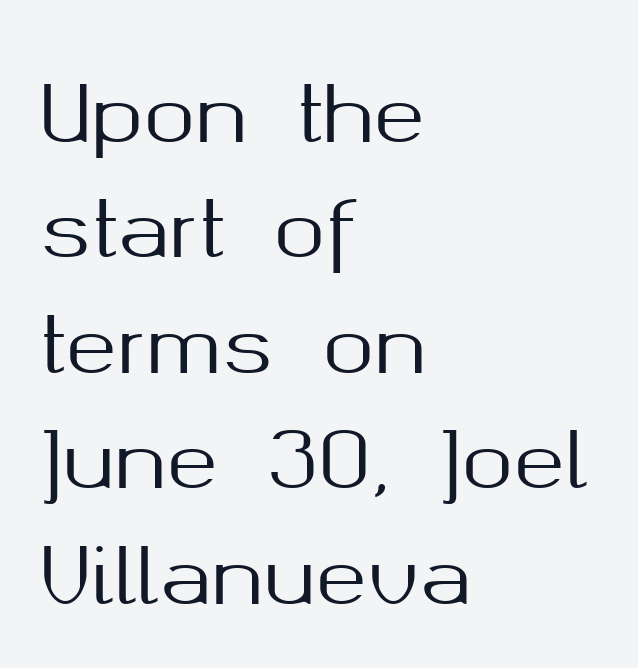
The image shows 78 px sans-serif type, upright; set left-aligned, normal line spacing (1.48x), normal letter spacing, not underlined; medium stroke contrast and a medium x-height.
